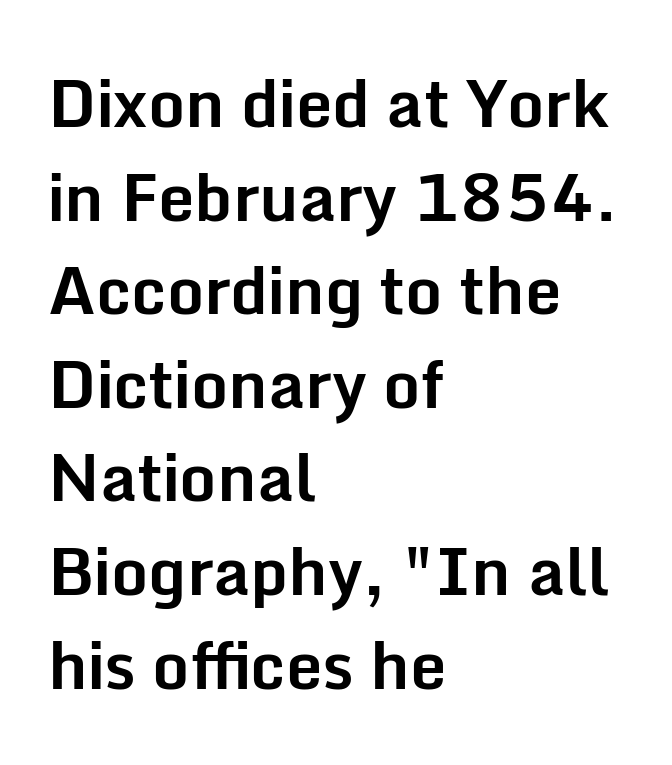
The image shows 65 px bold sans-serif type, upright; set left-aligned, normal line spacing (1.44x), normal letter spacing, not underlined; low stroke contrast and a medium x-height.
